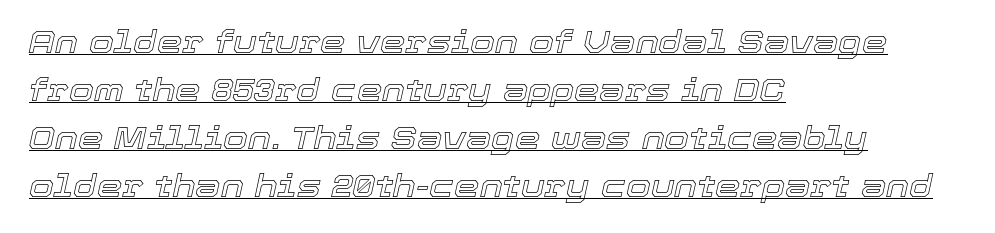
The image shows 32 px text type, italic (leaning right); set left-aligned, normal line spacing (1.5x), normal letter spacing, underlined; a medium x-height.
